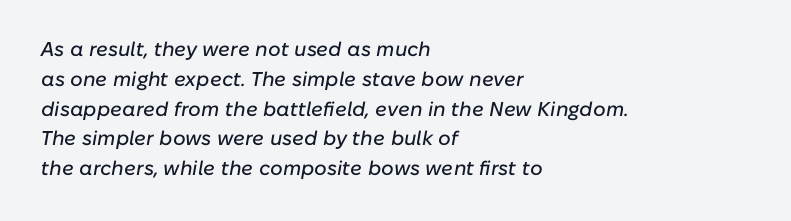
Bare-footed words on every line. The specimen reads as italic at a glance. No extra tracking has been applied to these lines. The passage shown stacks its lines at a standard gap. Each line starts at the same left margin while the right side varies.
